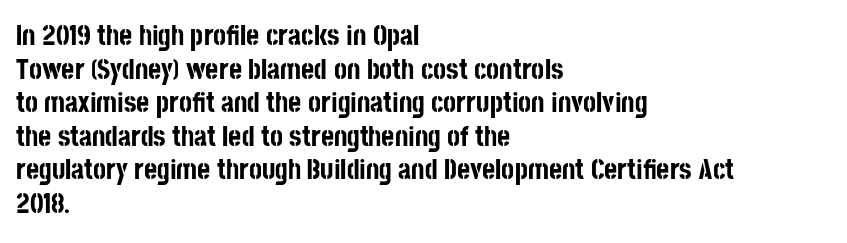
Q: Is the text bold? A: Yes.
Q: Is the text italic (slanted)? A: No, it is upright.
Q: Is the typeface a serif or a sans-serif typeface? A: Sans-serif.
Q: Is the text underlined? A: No.
Q: How is the paragraph aligned? A: Left-aligned.
Q: Is the spacing between letters normal or unusually wide? A: Normal.
Q: Width (condensed, normal, or wide)? A: Condensed.
Q: Stroke contrast? A: Low.
Q: x-height? A: Large.
Q: Monospaced? A: No.
